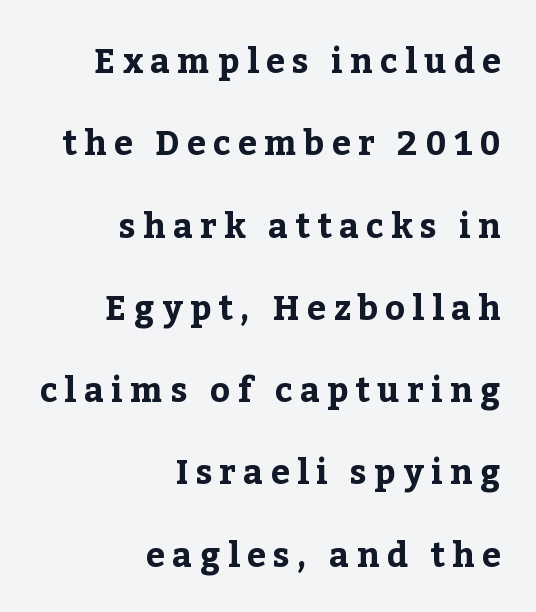
The image shows 34 px bold serif type, upright; set right-aligned, loose line spacing (2.42x), unusually wide letter spacing (+0.21 em), not underlined; low stroke contrast and a medium x-height.
